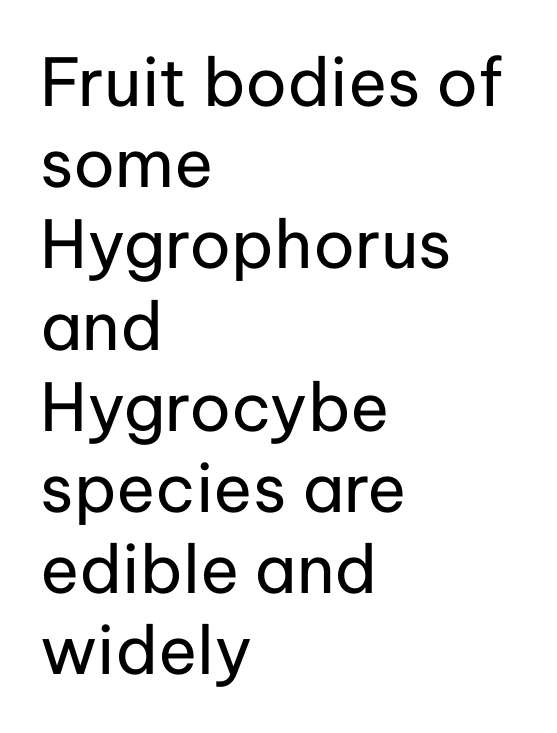
Q: Is the text bold? A: No.
Q: Is the text italic (slanted)? A: No, it is upright.
Q: Is the typeface a serif or a sans-serif typeface? A: Sans-serif.
Q: Is the text underlined? A: No.
Q: How is the paragraph aligned? A: Left-aligned.
Q: Is the spacing between letters normal or unusually wide? A: Normal.
Q: Width (condensed, normal, or wide)? A: Normal.
Q: Stroke contrast? A: Low.
Q: x-height? A: Medium.
Q: Monospaced? A: No.
